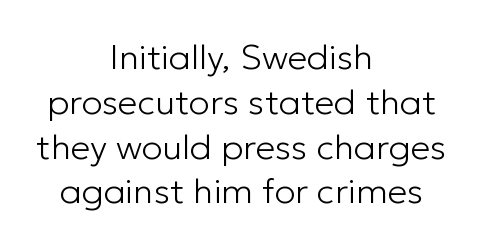
How are the letters spaced? Ordinarily, with no added tracking. Glance below the letters and you will spot only blank space. The strokes are not fattened; the text isn't bold. Leading: standard. Visually the block forms a symmetrical silhouette, jagged on both flanks. Varying glyph widths throughout — classic text-font behaviour.
